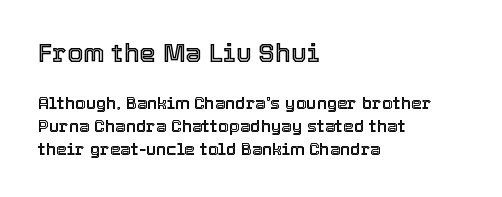
The image shows 26 px text type, upright; set left-aligned, normal line spacing (1.33x), normal letter spacing, not underlined; the first (top) block is 1.53x larger.
